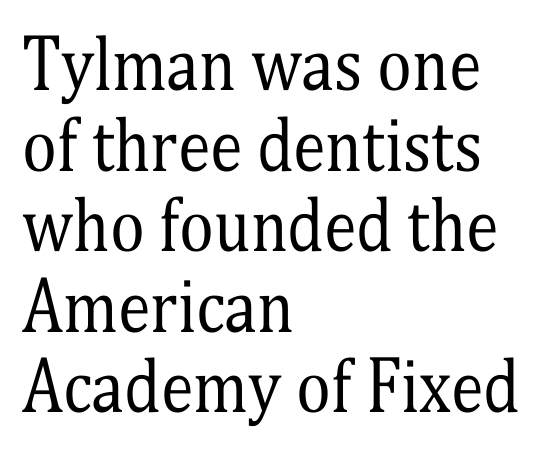
Q: Is the text bold? A: No.
Q: Is the text italic (slanted)? A: No, it is upright.
Q: Is the typeface a serif or a sans-serif typeface? A: Serif.
Q: Is the text underlined? A: No.
Q: How is the paragraph aligned? A: Left-aligned.
Q: Is the spacing between letters normal or unusually wide? A: Normal.
Q: Width (condensed, normal, or wide)? A: Condensed.
Q: Stroke contrast? A: Medium.
Q: x-height? A: Medium.
Q: Monospaced? A: No.
